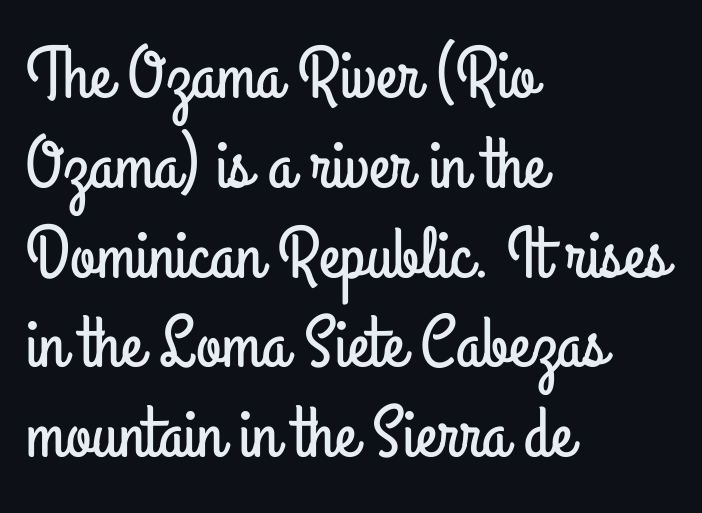
Q: Is the text italic (slanted)? A: No, it is upright.
Q: Is the typeface a serif or a sans-serif typeface? A: Sans-serif.
Q: Is the text underlined? A: No.
Q: How is the paragraph aligned? A: Left-aligned.
Q: Is the spacing between letters normal or unusually wide? A: Normal.
Q: Width (condensed, normal, or wide)? A: Condensed.
Q: Stroke contrast? A: Low.
Q: x-height? A: Small.
Q: Monospaced? A: No.
